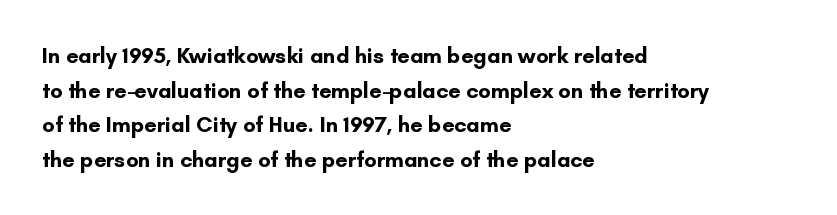
This sample uses an upright cut, with every glyph sitting square on the baseline. Whoever set this chose a conventional vertical rhythm. Students, note that the glyphs here touch the page at normal intervals. Strokes here are thick enough to call this a true bold.
